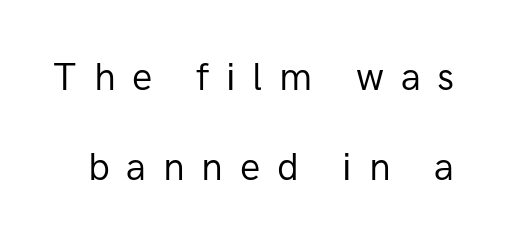
{"serif": "no", "italic": "no", "bold": "no", "weight": "regular", "width": "normal", "stroke_contrast": "low", "x_height": "medium", "monospaced": "no", "underline": "no", "line_spacing": "loose", "line_spacing_ratio": 2.36, "letter_spacing": "wide", "letter_spacing_em": 0.44, "glyph_px": 38}
